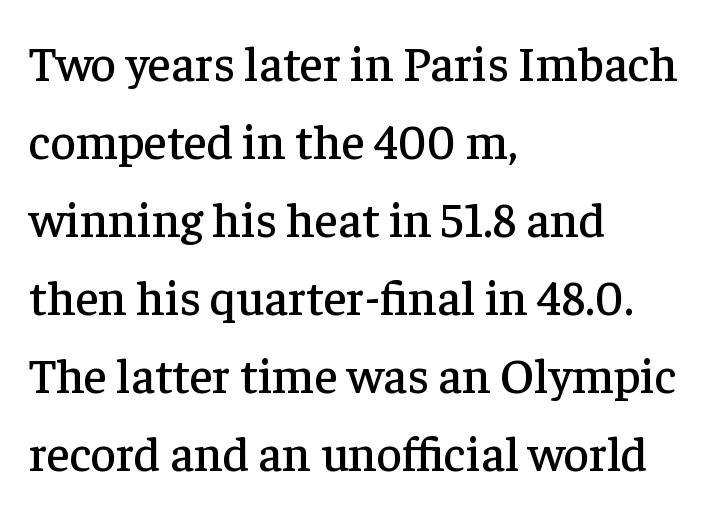
Q: Is the text italic (slanted)? A: No, it is upright.
Q: Is the typeface a serif or a sans-serif typeface? A: Serif.
Q: Is the text underlined? A: No.
Q: How is the paragraph aligned? A: Left-aligned.
Q: Is the spacing between letters normal or unusually wide? A: Normal.
Q: Is the spacing between lines tight, normal or loose? A: Normal.
Q: Width (condensed, normal, or wide)? A: Normal.
Q: Stroke contrast? A: Low.
Q: x-height? A: Medium.
Q: Monospaced? A: No.
